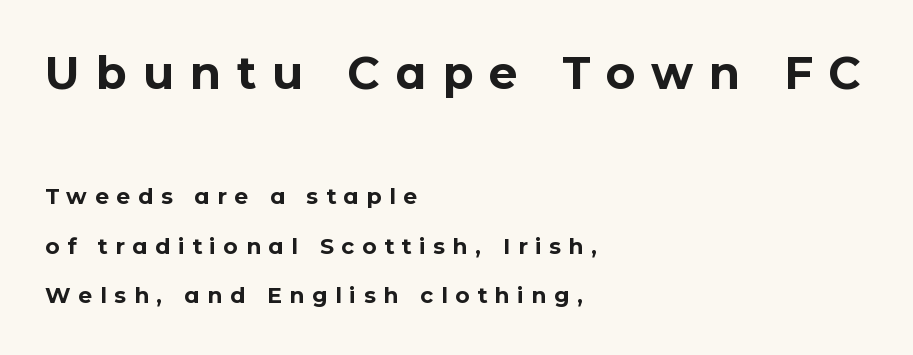
Each word looks stretched out because of the extra space between its letters. The typography opts for an upright posture over an oblique one. If you squint, the top block still reads clearly — it's the larger of the two. Caption: multi-line text, flush left, ragged right.
